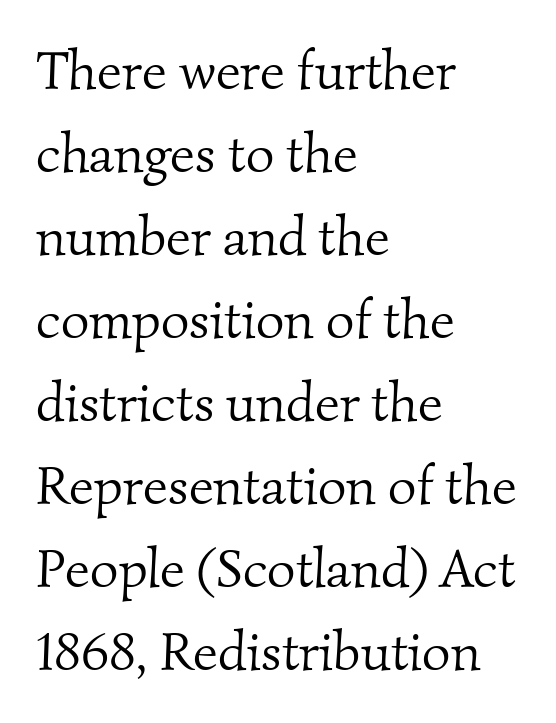
{"serif": "yes", "bold": "no", "weight": "light", "width": "normal", "stroke_contrast": "medium", "x_height": "small", "monospaced": "no", "underline": "no", "align": "left", "line_spacing": "normal", "line_spacing_ratio": 1.51, "letter_spacing": "normal", "letter_spacing_em": 0.0, "glyph_px": 55}
